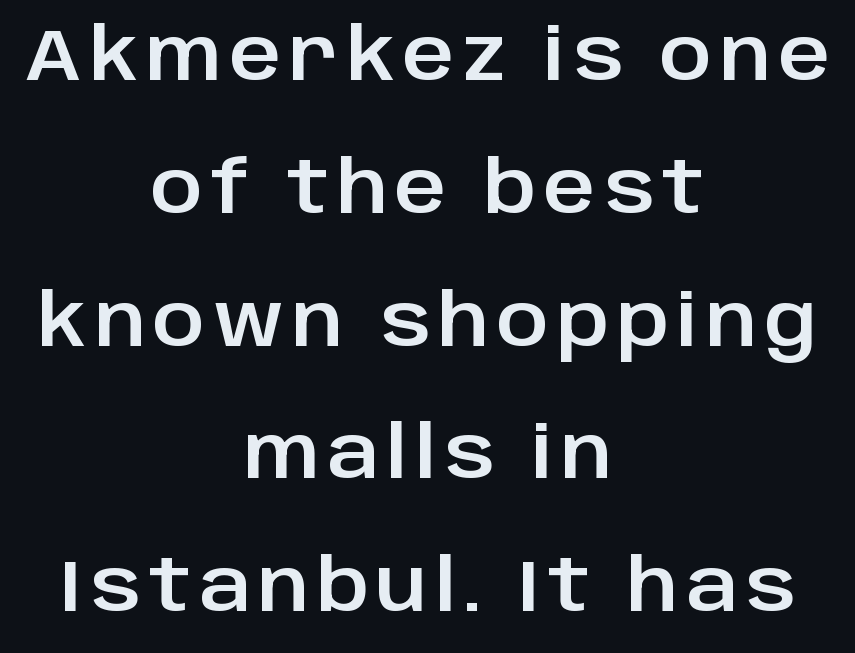
{"serif": "no", "italic": "no", "width": "normal", "stroke_contrast": "low", "x_height": "large", "monospaced": "no", "underline": "no", "align": "center", "line_spacing_ratio": 1.87, "glyph_px": 71}
